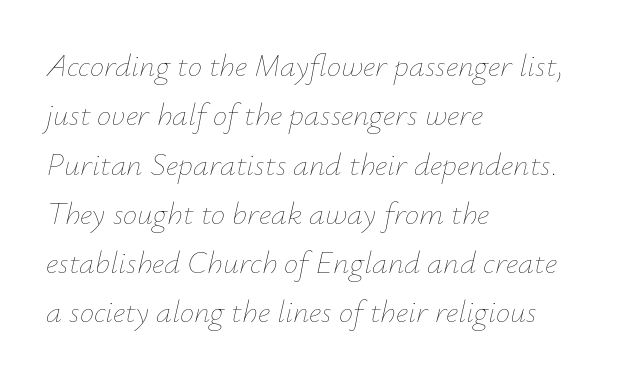
{"italic": "yes", "lean": "right", "slant_degrees": 12, "bold": "no", "weight": "thin", "width": "normal", "stroke_contrast": "low", "x_height": "small", "monospaced": "no", "underline": "no", "align": "left", "line_spacing": "normal", "line_spacing_ratio": 1.54, "letter_spacing": "normal", "letter_spacing_em": 0.0, "glyph_px": 32}
